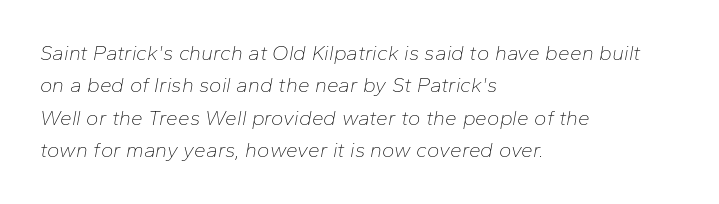
Q: Is the text bold? A: No.
Q: Is the text italic (slanted)? A: Yes, it leans right by about 10 degrees.
Q: Is the text underlined? A: No.
Q: How is the paragraph aligned? A: Left-aligned.
Q: Is the spacing between letters normal or unusually wide? A: Normal.
Q: Is the spacing between lines tight, normal or loose? A: Normal.
